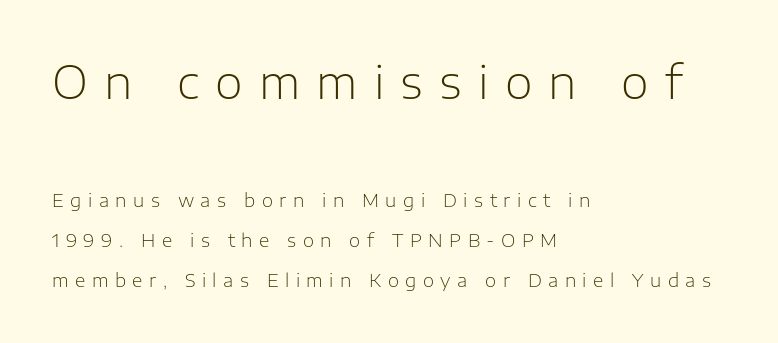
{"serif": "no", "italic": "no", "bold": "no", "weight": "light", "width": "normal", "stroke_contrast": "low", "x_height": "medium", "monospaced": "no", "underline": "no", "align": "left", "line_spacing": "loose", "line_spacing_ratio": 2.22, "letter_spacing": "wide", "letter_spacing_em": 0.36, "larger_block": "first", "size_ratio": 2.5, "glyph_px": 45}
